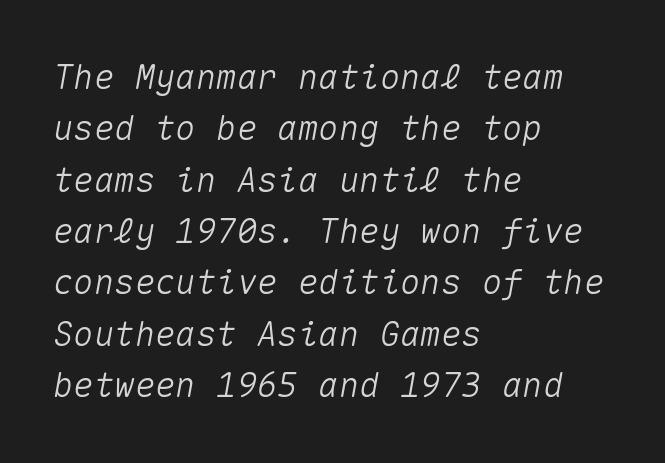
Q: Is the text italic (slanted)? A: Yes, it leans right by about 10 degrees.
Q: Is the text underlined? A: No.
Q: How is the paragraph aligned? A: Left-aligned.
Q: Is the spacing between letters normal or unusually wide? A: Normal.
Q: Is the spacing between lines tight, normal or loose? A: Normal.
Q: Width (condensed, normal, or wide)? A: Normal.
Q: Stroke contrast? A: Medium.
Q: x-height? A: Medium.
Q: Monospaced? A: Yes.
